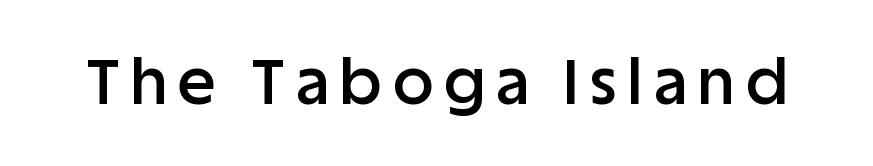
Q: Is the text bold? A: Semi-bold.
Q: Is the text italic (slanted)? A: No, it is upright.
Q: Is the typeface a serif or a sans-serif typeface? A: Sans-serif.
Q: Is the text underlined? A: No.
Q: Width (condensed, normal, or wide)? A: Normal.
Q: Stroke contrast? A: Low.
Q: x-height? A: Large.
Q: Monospaced? A: No.
